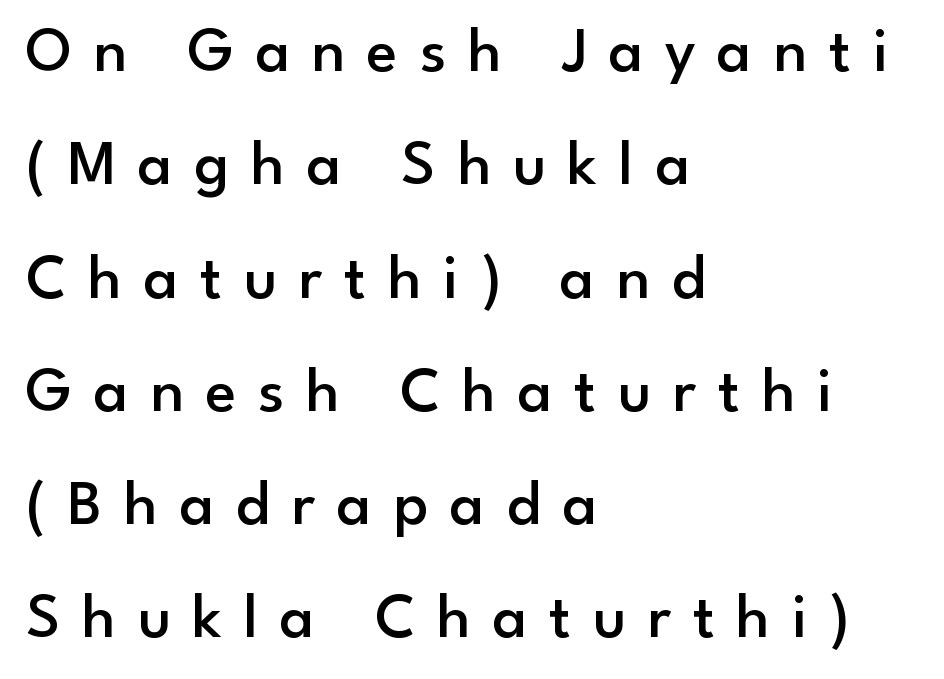
Q: Is the text bold? A: Semi-bold.
Q: Is the text italic (slanted)? A: No, it is upright.
Q: Is the typeface a serif or a sans-serif typeface? A: Sans-serif.
Q: Is the text underlined? A: No.
Q: How is the paragraph aligned? A: Left-aligned.
Q: Is the spacing between letters normal or unusually wide? A: Unusually wide.
Q: Width (condensed, normal, or wide)? A: Normal.
Q: Stroke contrast? A: Low.
Q: x-height? A: Small.
Q: Monospaced? A: No.
